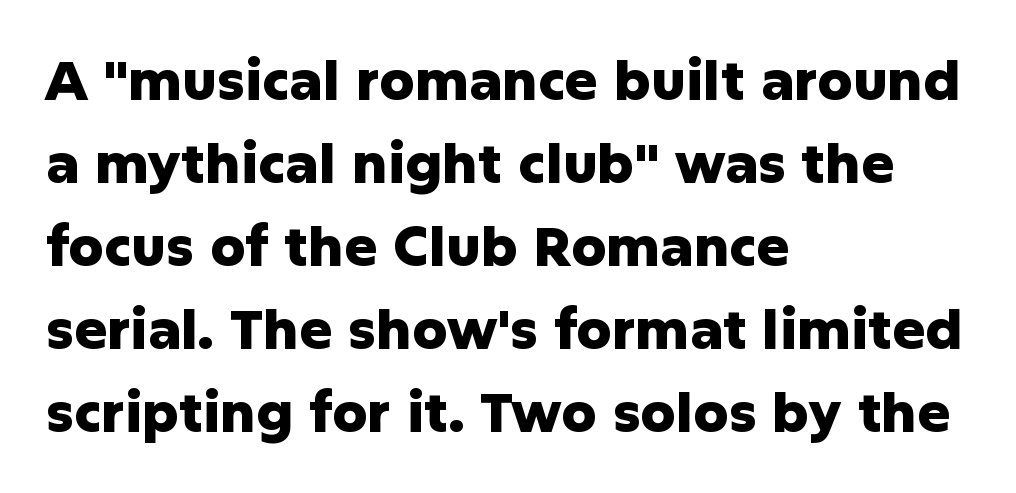
Q: Is the text bold? A: Yes.
Q: Is the text italic (slanted)? A: No, it is upright.
Q: Is the typeface a serif or a sans-serif typeface? A: Sans-serif.
Q: Is the text underlined? A: No.
Q: How is the paragraph aligned? A: Left-aligned.
Q: Is the spacing between letters normal or unusually wide? A: Normal.
Q: Is the spacing between lines tight, normal or loose? A: Normal.
Q: Width (condensed, normal, or wide)? A: Normal.
Q: Stroke contrast? A: Low.
Q: x-height? A: Medium.
Q: Monospaced? A: No.
